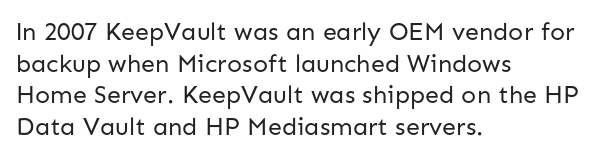
The characters are drawn with everyday or finer stroke widths. The string is rendered with underlining switched off. Leading matches the norm, producing a regular column. This sample uses plain, unmodified letter spacing.
